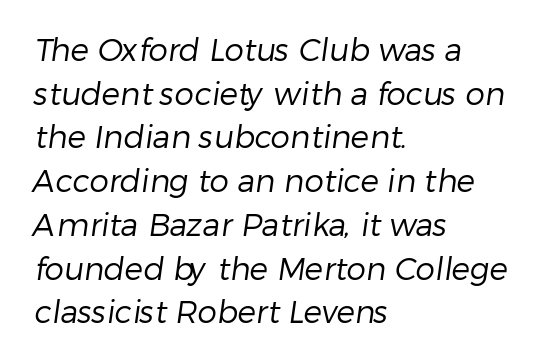
{"serif": "no", "bold": "no", "weight": "regular", "width": "normal", "stroke_contrast": "low", "x_height": "medium", "monospaced": "no", "underline": "no", "align": "left", "line_spacing": "normal", "line_spacing_ratio": 1.41, "letter_spacing": "normal", "letter_spacing_em": 0.0, "glyph_px": 31}
